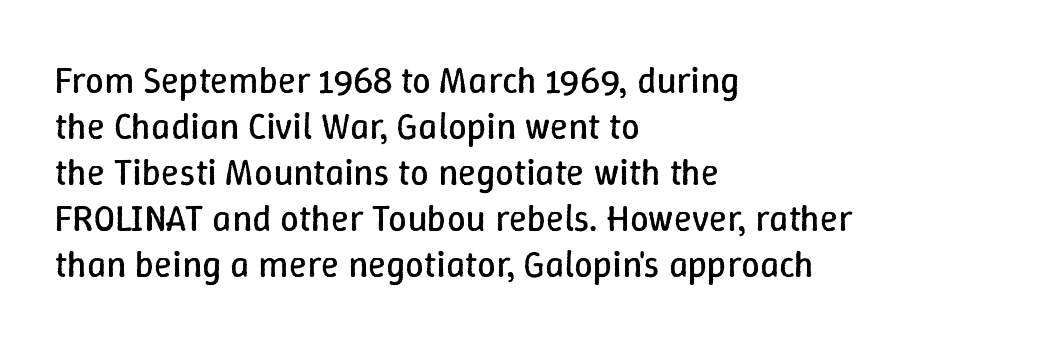
The strip under each line holds only bare page. The setting favours the left margin, as ordinary paragraphs usually do. Proportional: the letters do not fall into vertical columns. The rendering keeps characters at their native spacing. Every character sits straight up, as roman type does. This reads as an unemphasized weight, regular at the heaviest.
